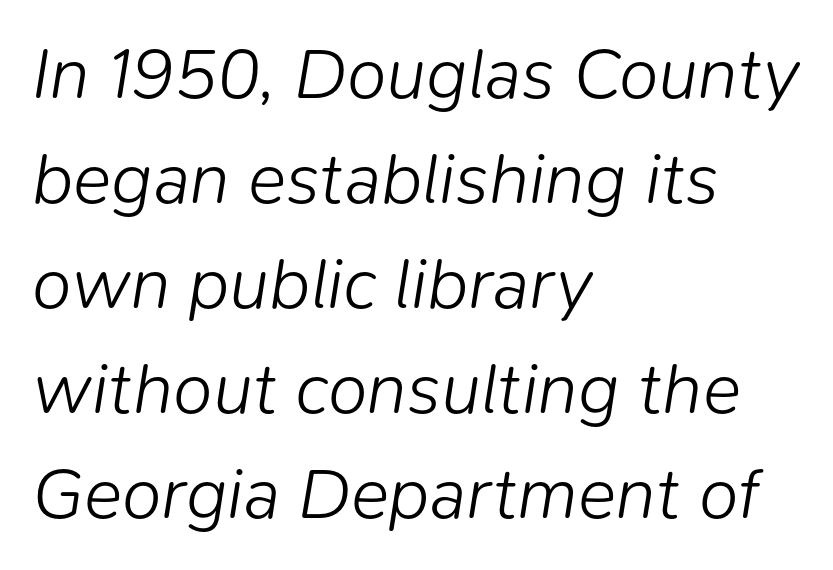
{"italic": "yes", "lean": "right", "slant_degrees": 9, "bold": "no", "weight": "light", "width": "normal", "stroke_contrast": "low", "x_height": "medium", "monospaced": "no", "underline": "no", "align": "left", "line_spacing": "normal", "line_spacing_ratio": 1.46, "letter_spacing": "normal", "letter_spacing_em": 0.0, "glyph_px": 72}
